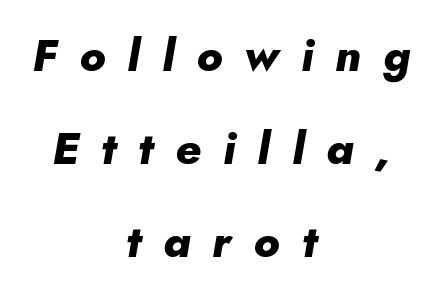
Q: Is the text bold? A: Yes.
Q: Is the text italic (slanted)? A: Yes, it leans right by about 10 degrees.
Q: Is the text underlined? A: No.
Q: How is the paragraph aligned? A: Centered.
Q: Is the spacing between letters normal or unusually wide? A: Unusually wide.
Q: Is the spacing between lines tight, normal or loose? A: Loose.
Q: Width (condensed, normal, or wide)? A: Normal.
Q: Stroke contrast? A: Low.
Q: x-height? A: Small.
Q: Monospaced? A: No.
